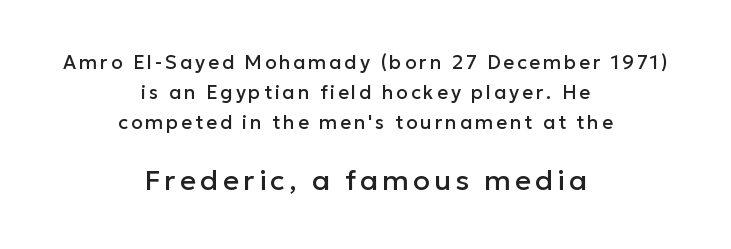
Q: Is the text italic (slanted)? A: No, it is upright.
Q: Is the typeface a serif or a sans-serif typeface? A: Sans-serif.
Q: Is the text underlined? A: No.
Q: How is the paragraph aligned? A: Centered.
Q: Is the spacing between lines tight, normal or loose? A: Normal.
Q: Which block of text is set in a larger size, the first (top) or the second (bottom)? A: The second (bottom) one.
Q: Width (condensed, normal, or wide)? A: Normal.
Q: Stroke contrast? A: Low.
Q: x-height? A: Medium.
Q: Monospaced? A: No.
